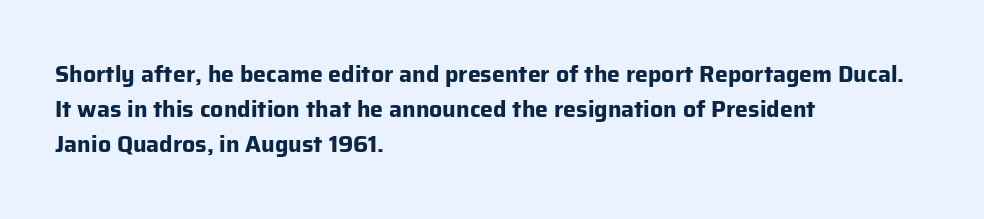
The image shows 23 px bold type, upright; set left-aligned, normal line spacing (1.53x), normal letter spacing, not underlined.
